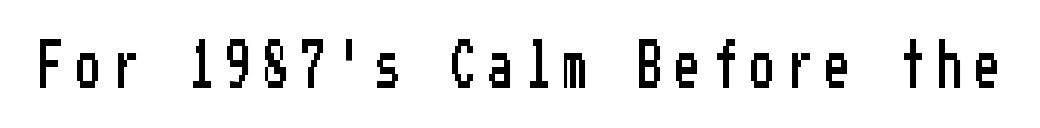
Q: Is the text italic (slanted)? A: No, it is upright.
Q: Is the typeface a serif or a sans-serif typeface? A: Sans-serif.
Q: Is the text underlined? A: No.
Q: Is the spacing between letters normal or unusually wide? A: Unusually wide.
Q: Width (condensed, normal, or wide)? A: Condensed.
Q: Stroke contrast? A: Low.
Q: x-height? A: Medium.
